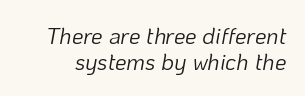
The image shows 23 px text type, italic (leaning right); set tight line spacing (1.15x), normal letter spacing, not underlined.
